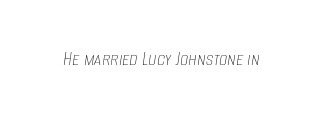
{"italic": "yes", "lean": "right", "slant_degrees": 8, "bold": "no", "underline": "no", "letter_spacing": "normal", "letter_spacing_em": 0.0, "glyph_px": 21}
